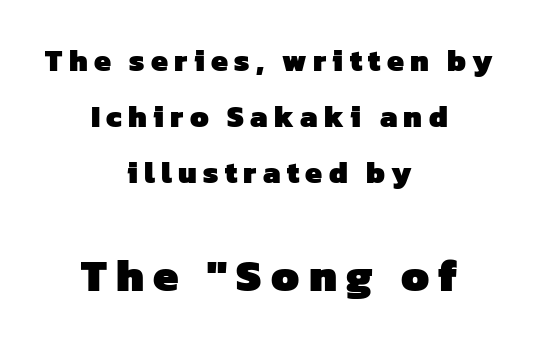
Q: Is the text bold? A: Yes.
Q: Is the typeface a serif or a sans-serif typeface? A: Sans-serif.
Q: Is the text underlined? A: No.
Q: How is the paragraph aligned? A: Centered.
Q: Is the spacing between letters normal or unusually wide? A: Unusually wide.
Q: Which block of text is set in a larger size, the first (top) or the second (bottom)? A: The second (bottom) one.
Q: Width (condensed, normal, or wide)? A: Normal.
Q: Stroke contrast? A: Low.
Q: x-height? A: Medium.
Q: Monospaced? A: No.
